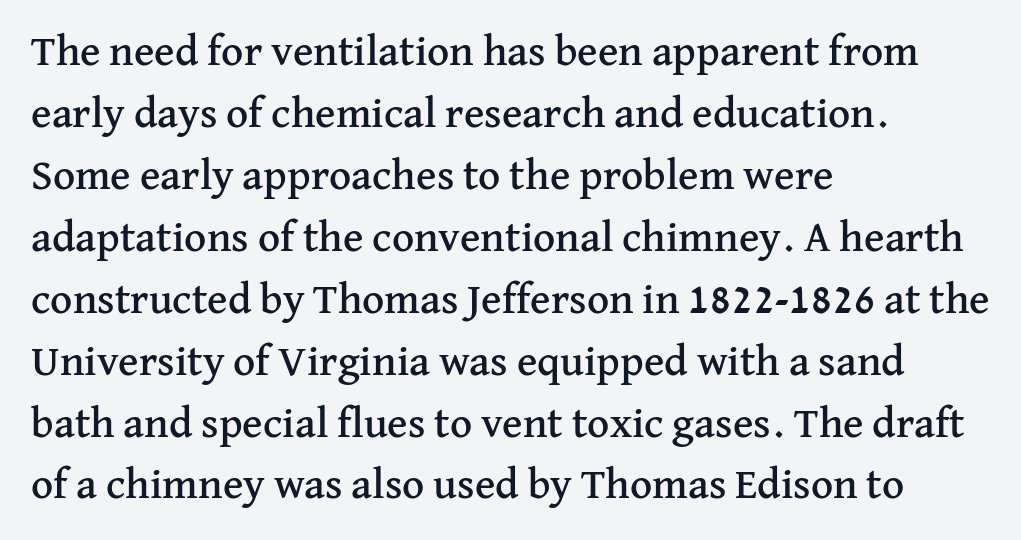
Q: Is the text italic (slanted)? A: No, it is upright.
Q: Is the typeface a serif or a sans-serif typeface? A: Serif.
Q: Is the text underlined? A: No.
Q: How is the paragraph aligned? A: Left-aligned.
Q: Is the spacing between letters normal or unusually wide? A: Normal.
Q: Is the spacing between lines tight, normal or loose? A: Normal.
Q: Width (condensed, normal, or wide)? A: Normal.
Q: Stroke contrast? A: Medium.
Q: x-height? A: Medium.
Q: Monospaced? A: No.
